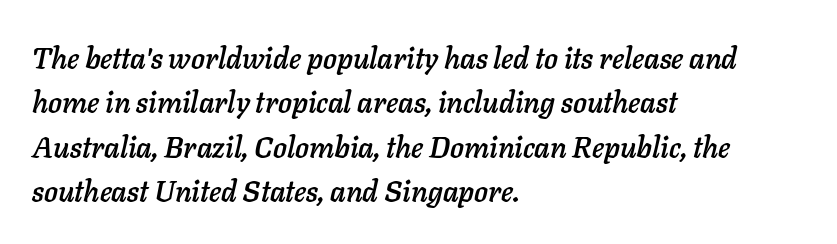
Q: Is the text italic (slanted)? A: Yes, it leans right by about 11 degrees.
Q: Is the text underlined? A: No.
Q: How is the paragraph aligned? A: Left-aligned.
Q: Is the spacing between letters normal or unusually wide? A: Normal.
Q: Is the spacing between lines tight, normal or loose? A: Normal.
Q: Width (condensed, normal, or wide)? A: Normal.
Q: Stroke contrast? A: Low.
Q: x-height? A: Medium.
Q: Monospaced? A: No.
